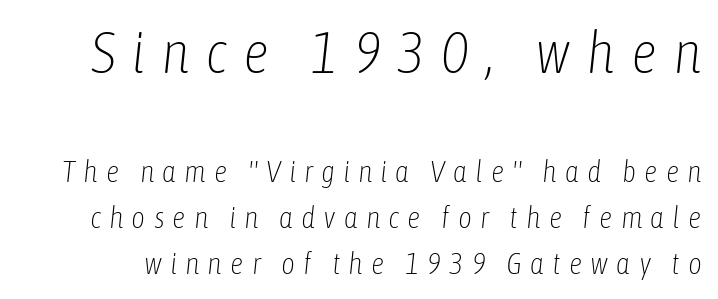
The image shows 59 px light, condensed type, italic (leaning right); set normal line spacing (1.53x), unusually wide letter spacing (+0.27 em), not underlined; the first (top) block is 1.97x larger; low stroke contrast and a medium x-height.
